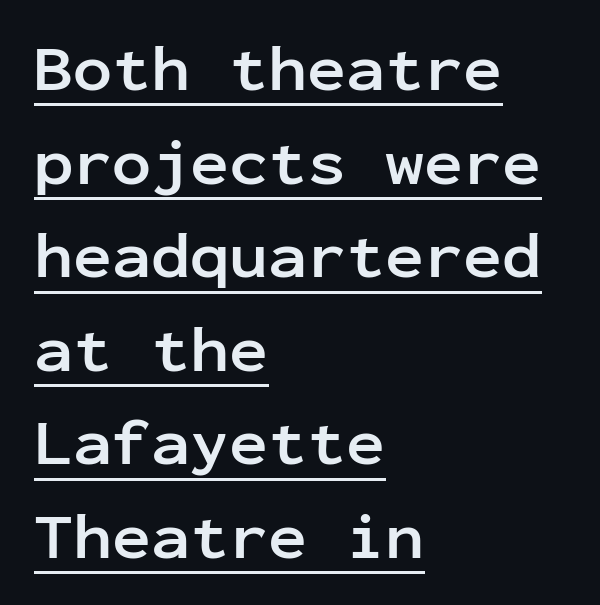
Leading matches the norm, producing a regular column. Do the letters lean? They stand straight. What stands out about the letter spacing? Nothing — it is the standard amount. Typesetter's note: full bold, strokes at maximum text heaviness. The rendering uses typewriter-style spacing with identical character cells.
